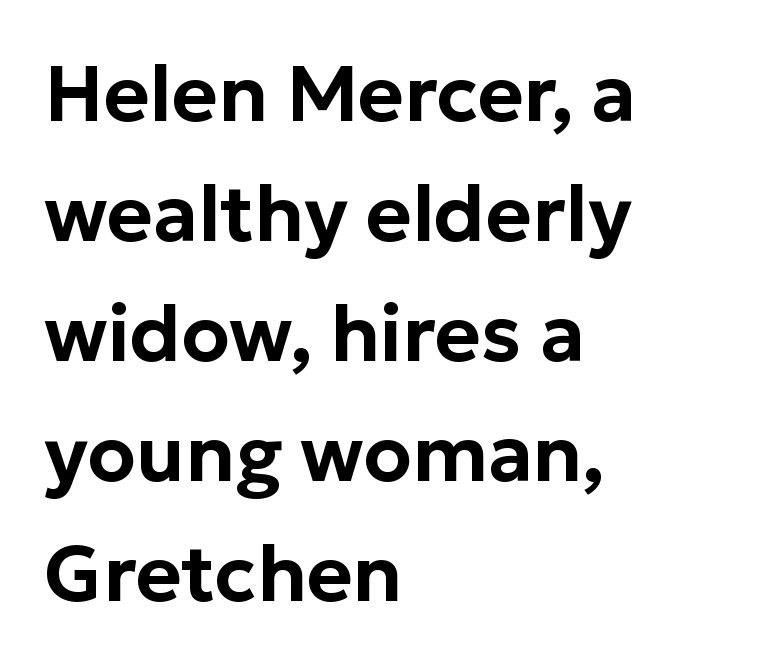
Q: Is the text italic (slanted)? A: No, it is upright.
Q: Is the typeface a serif or a sans-serif typeface? A: Sans-serif.
Q: Is the text underlined? A: No.
Q: How is the paragraph aligned? A: Left-aligned.
Q: Is the spacing between letters normal or unusually wide? A: Normal.
Q: Is the spacing between lines tight, normal or loose? A: Normal.
Q: Width (condensed, normal, or wide)? A: Normal.
Q: Stroke contrast? A: Low.
Q: x-height? A: Medium.
Q: Monospaced? A: No.
